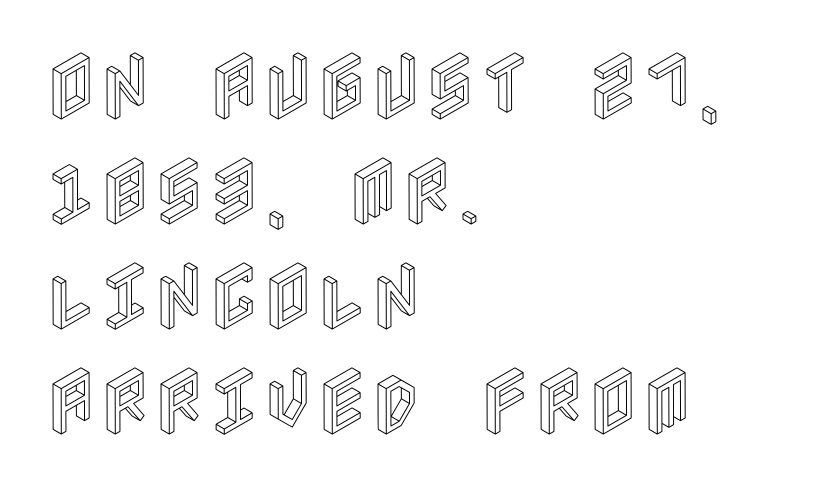
{"italic": "no", "width": "condensed", "x_height": "large", "underline": "no", "align": "left", "line_spacing": "normal", "line_spacing_ratio": 1.42, "letter_spacing": "normal", "letter_spacing_em": 0.0, "glyph_px": 74}
